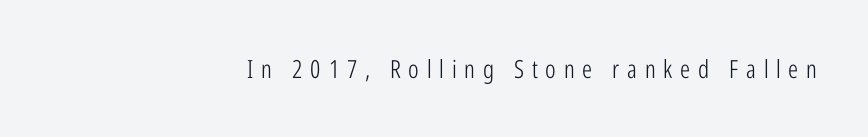
The tracking jumps out immediately: characters are airy and widely separated. These lines were composed using upright roman letters. Vertical stems look standard width or narrower in stroke. Underline: absent.
